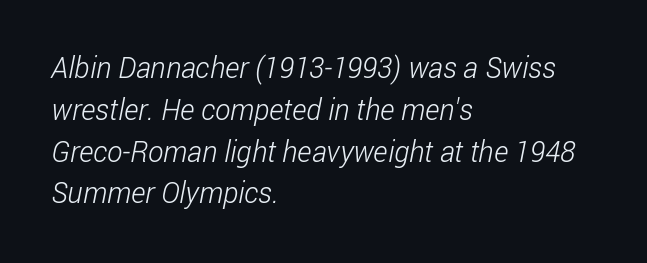
{"serif": "no", "bold": "no", "weight": "light", "width": "condensed", "stroke_contrast": "low", "x_height": "medium", "monospaced": "no", "underline": "no", "align": "left", "line_spacing": "normal", "line_spacing_ratio": 1.44, "letter_spacing": "normal", "letter_spacing_em": 0.0, "glyph_px": 29}
